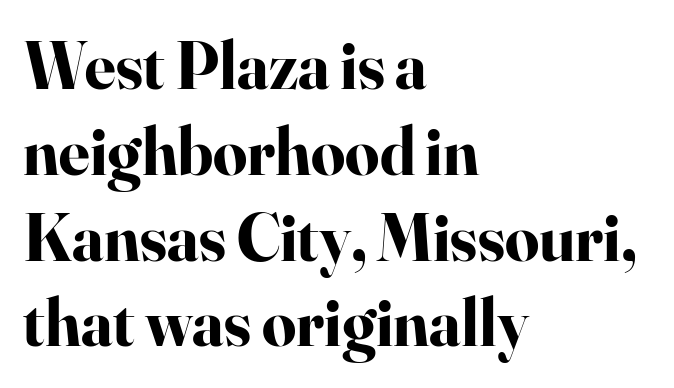
The face used here is proportionally spaced, like ordinary book or web type. Summary of vertical rhythm: regular, with standard interline spacing. Does the copy run flush right? No — it runs flush left. Posture: straight, roman, zero tilt. The passage shown is not underscored anywhere. Letter spacing: default.
